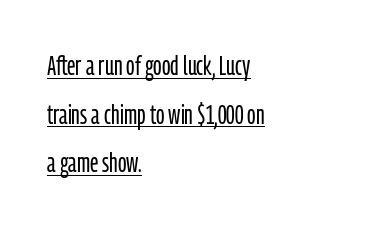
{"serif": "no", "italic": "no", "bold": "no", "weight": "light", "width": "condensed", "stroke_contrast": "low", "x_height": "medium", "monospaced": "no", "underline": "yes", "align": "left", "line_spacing_ratio": 1.74, "letter_spacing": "normal", "letter_spacing_em": 0.0, "glyph_px": 28}
